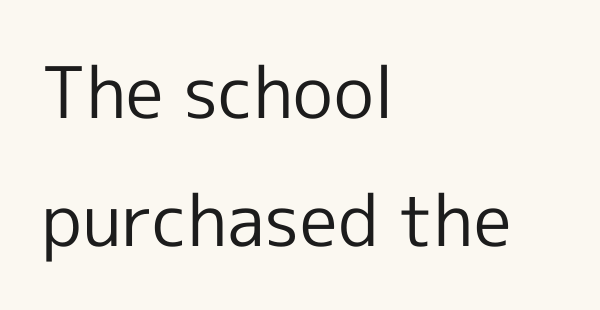
This is the regular roman posture of the typeface. The passage shown has conventional tracking throughout. In CSS terms this would be text-align: left. Descenders are the only things crossing below the line.
